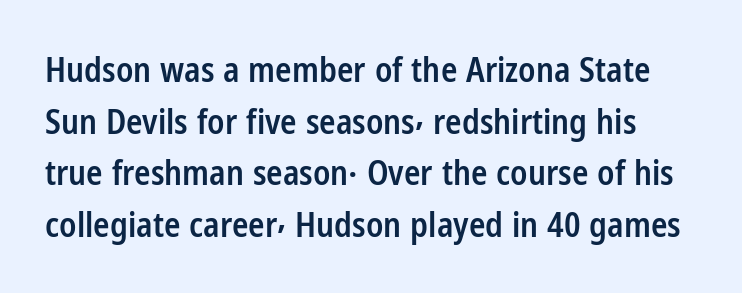
Clear beneath every line of the passage. This sample uses plain, unmodified letter spacing. Each glyph is drawn with semibold strokes, heavier than normal yet not fully bold. This sample has the flowing, uneven cadence of proportional lettering. In terms of posture, this sample is upright.
